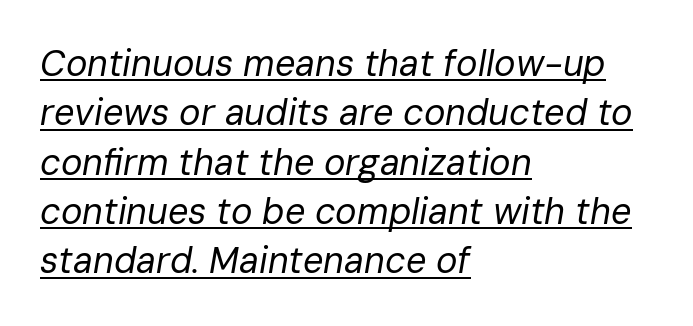
The image shows 36 px regular-weight type, italic (leaning right); set left-aligned, normal line spacing (1.37x), normal letter spacing, underlined; low stroke contrast and a medium x-height.
